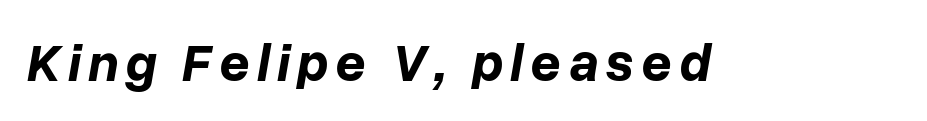
Honestly, there is no underline to notice here at all. The letters advance in unequal steps, a hallmark of proportional type. The sample has been set heavy, in full bold. Characters are canted at an angle relative to the baseline's perpendicular.
